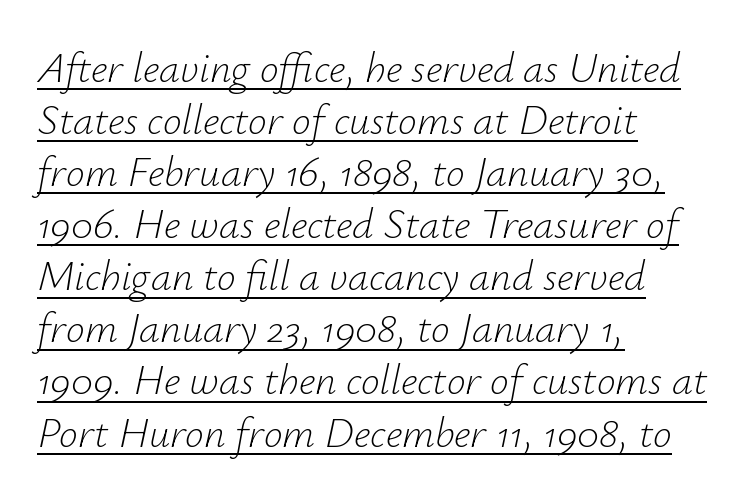
The image shows 42 px light type, italic (leaning right); set left-aligned, line spacing 1.24x, normal letter spacing, underlined; low stroke contrast and a small x-height.
